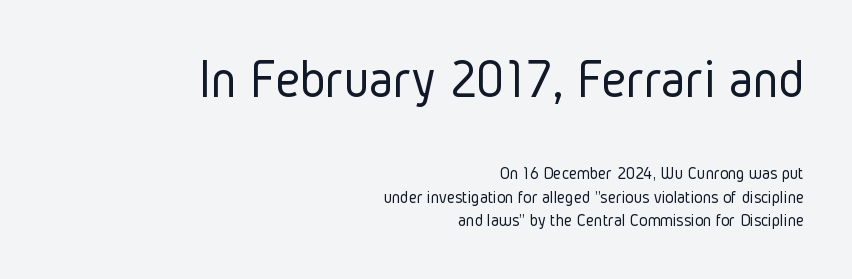
The image shows 55 px light, condensed sans-serif type, upright; set right-aligned, normal line spacing (1.3x), normal letter spacing, not underlined; the first (top) block is 3.06x larger; low stroke contrast and a medium x-height.
